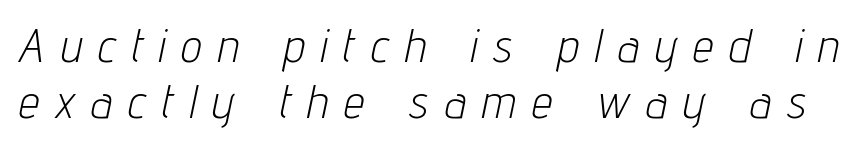
{"italic": "yes", "lean": "right", "slant_degrees": 12, "bold": "no", "weight": "light", "width": "condensed", "stroke_contrast": "low", "x_height": "medium", "monospaced": "no", "underline": "no", "line_spacing_ratio": 1.21, "letter_spacing": "wide", "letter_spacing_em": 0.36, "glyph_px": 46}
